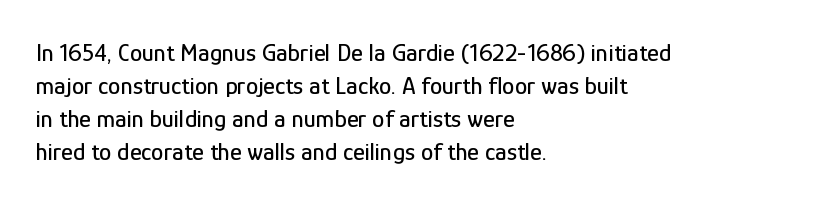
{"italic": "no", "underline": "no", "align": "left", "line_spacing": "normal", "line_spacing_ratio": 1.32, "letter_spacing": "normal", "letter_spacing_em": 0.0, "glyph_px": 25}
